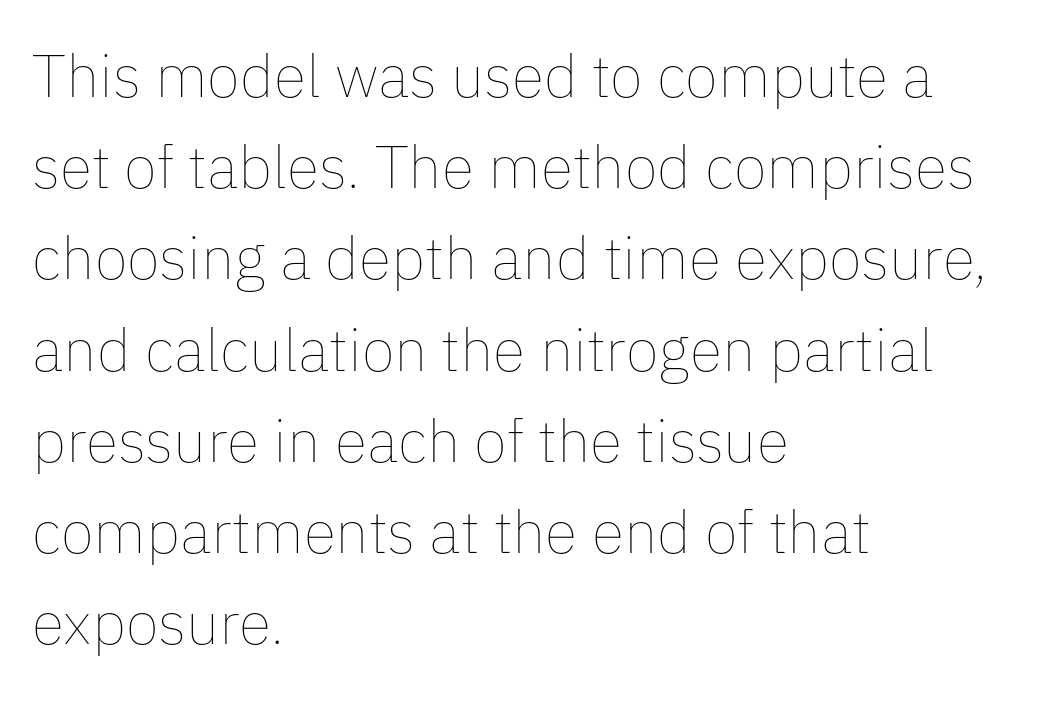
{"italic": "no", "bold": "no", "weight": "thin", "width": "normal", "stroke_contrast": "low", "x_height": "medium", "monospaced": "no", "underline": "no", "align": "left", "line_spacing": "normal", "line_spacing_ratio": 1.52, "letter_spacing": "normal", "letter_spacing_em": 0.0, "glyph_px": 60}
